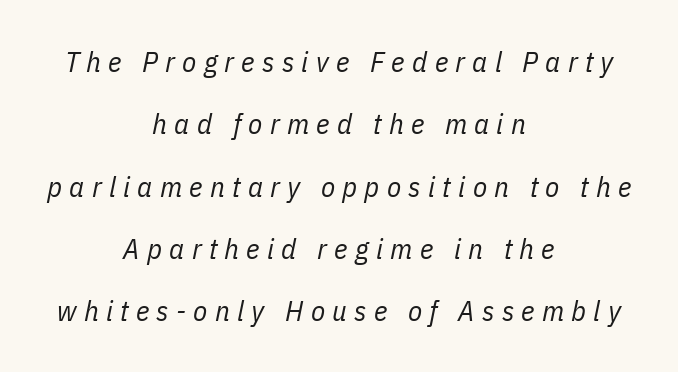
Q: Is the text bold? A: No.
Q: Is the text italic (slanted)? A: Yes, it leans right by about 11 degrees.
Q: Is the text underlined? A: No.
Q: How is the paragraph aligned? A: Centered.
Q: Is the spacing between letters normal or unusually wide? A: Unusually wide.
Q: Is the spacing between lines tight, normal or loose? A: Loose.
Q: Width (condensed, normal, or wide)? A: Condensed.
Q: Stroke contrast? A: Low.
Q: x-height? A: Medium.
Q: Monospaced? A: No.
